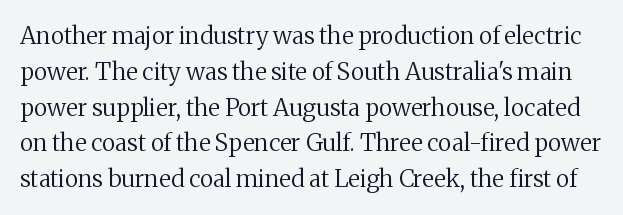
Q: Is the text bold? A: No.
Q: Is the text italic (slanted)? A: No, it is upright.
Q: Is the text underlined? A: No.
Q: Is the spacing between letters normal or unusually wide? A: Normal.
Q: Is the spacing between lines tight, normal or loose? A: Normal.
